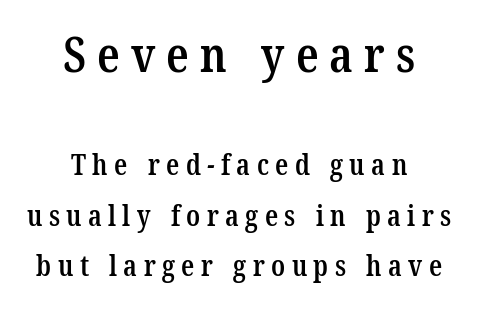
{"serif": "yes", "bold": "semi", "weight": "semibold", "width": "condensed", "stroke_contrast": "low", "x_height": "medium", "monospaced": "no", "underline": "no", "align": "center", "line_spacing_ratio": 1.73, "letter_spacing": "wide", "letter_spacing_em": 0.22, "larger_block": "first", "size_ratio": 1.72, "glyph_px": 50}
